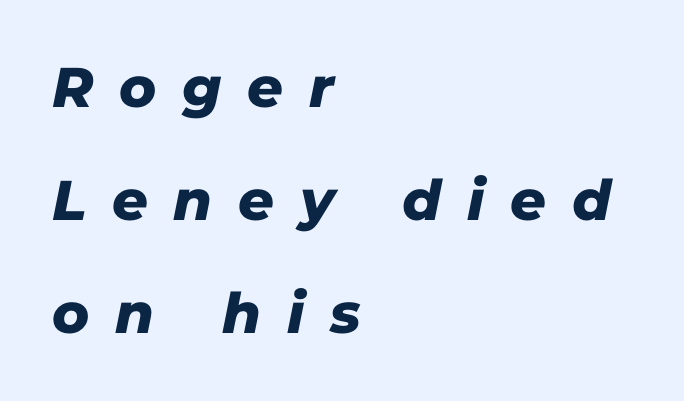
{"serif": "no", "width": "normal", "stroke_contrast": "low", "x_height": "medium", "monospaced": "no", "underline": "no", "align": "left", "line_spacing": "loose", "line_spacing_ratio": 2.02, "letter_spacing": "wide", "letter_spacing_em": 0.46, "glyph_px": 56}
